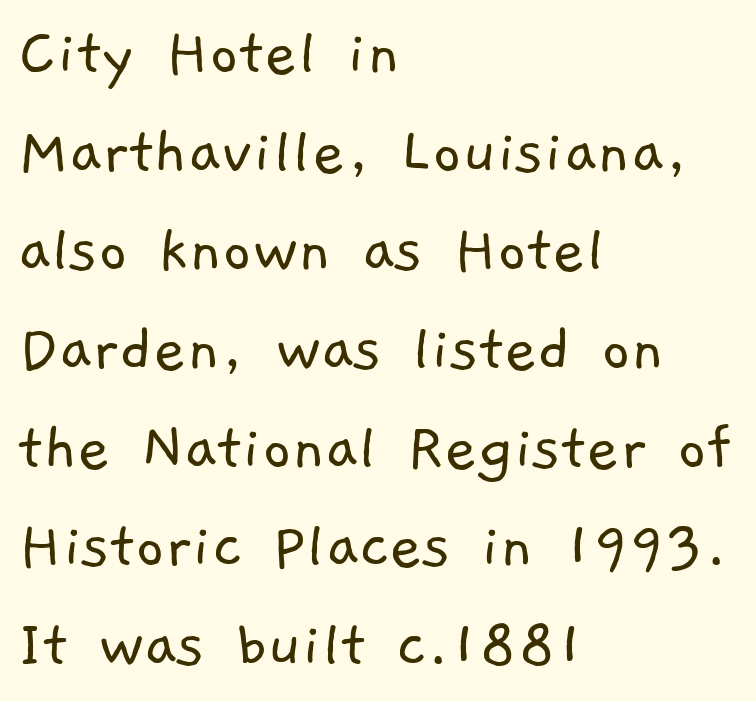
{"serif": "no", "bold": "no", "weight": "light", "width": "normal", "stroke_contrast": "low", "x_height": "medium", "monospaced": "no", "underline": "no", "align": "left", "line_spacing": "normal", "line_spacing_ratio": 1.39, "letter_spacing": "normal", "letter_spacing_em": 0.0, "glyph_px": 71}
